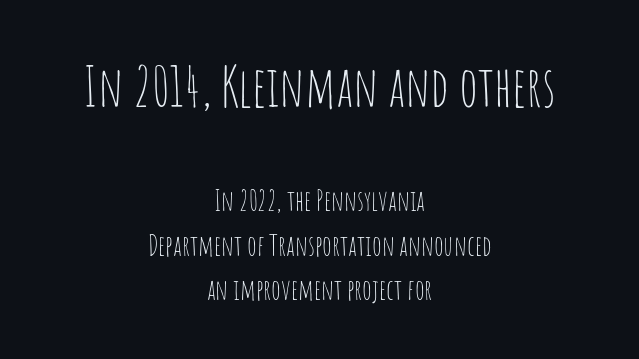
{"serif": "no", "italic": "no", "bold": "no", "weight": "thin", "width": "condensed", "stroke_contrast": "low", "x_height": "large", "monospaced": "no", "underline": "no", "align": "center", "line_spacing": "normal", "line_spacing_ratio": 1.59, "letter_spacing": "normal", "letter_spacing_em": 0.0, "larger_block": "first", "size_ratio": 1.96, "glyph_px": 55}
